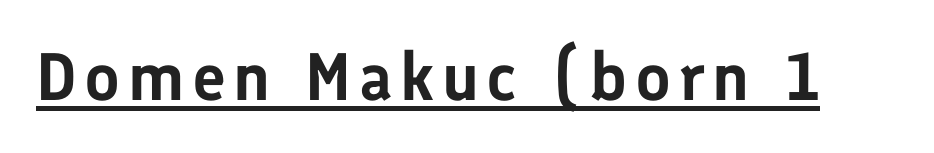
{"serif": "no", "italic": "no", "width": "normal", "stroke_contrast": "low", "x_height": "medium", "monospaced": "no", "underline": "yes", "glyph_px": 67}
